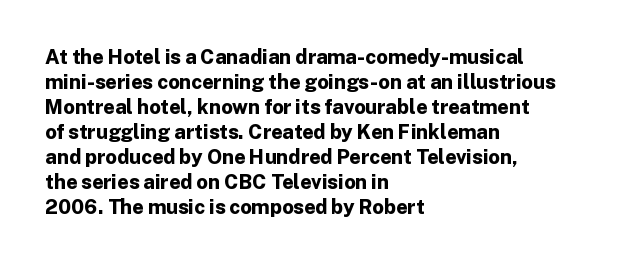
The baseline area is clear. Ordinary non-slanted type is in use. Look at the tracking — it's just the regular setting, nothing added. These lines carry a lot of weight — the face is fully bold.
